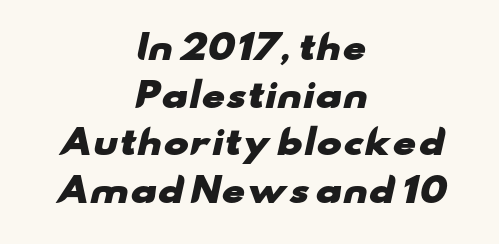
Notice how the passage keeps no hard edge, just a central spine. The font is running at its bold setting. Between one letter and the next there's only the usual sliver of space. Lines of text with bare space underneath.
